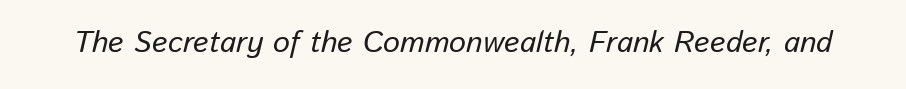
{"italic": "yes", "lean": "right", "slant_degrees": 13, "width": "normal", "stroke_contrast": "low", "x_height": "medium", "monospaced": "no", "underline": "no", "letter_spacing": "normal", "letter_spacing_em": 0.0, "glyph_px": 30}
